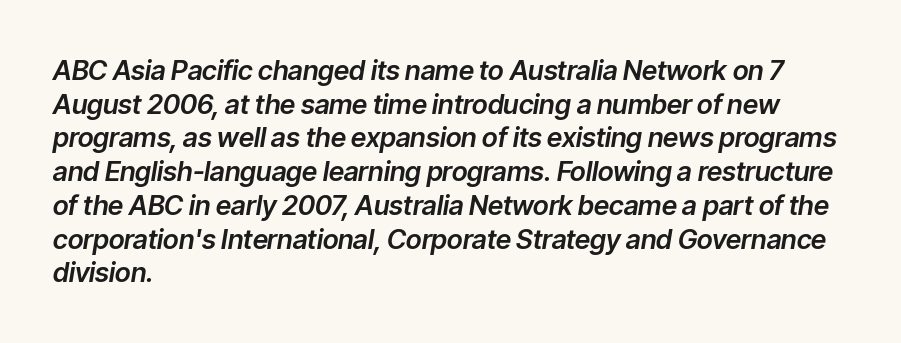
{"italic": "yes", "lean": "right", "slant_degrees": 9, "underline": "no", "align": "left", "line_spacing": "normal", "line_spacing_ratio": 1.25, "letter_spacing": "normal", "letter_spacing_em": 0.0, "glyph_px": 27}
